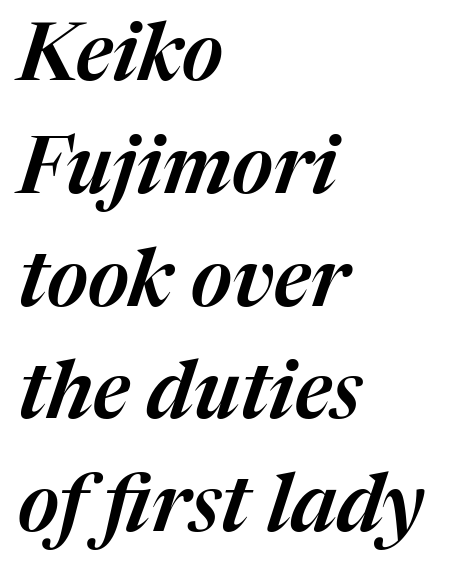
{"italic": "yes", "lean": "right", "slant_degrees": 17, "width": "normal", "stroke_contrast": "medium", "x_height": "medium", "monospaced": "no", "underline": "no", "align": "left", "line_spacing": "normal", "line_spacing_ratio": 1.41, "letter_spacing": "normal", "letter_spacing_em": 0.0, "glyph_px": 80}
